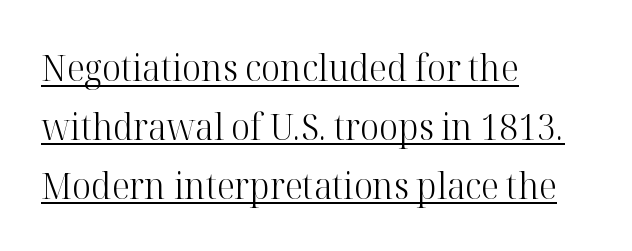
The image shows 37 px light serif type, upright; set left-aligned, normal line spacing (1.59x), normal letter spacing, underlined; high stroke contrast and a medium x-height.
